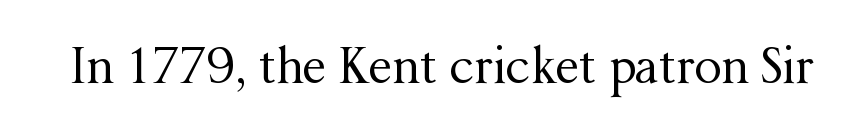
The image shows 48 px regular-weight serif type, upright; set normal letter spacing, not underlined; medium stroke contrast and a medium x-height.
